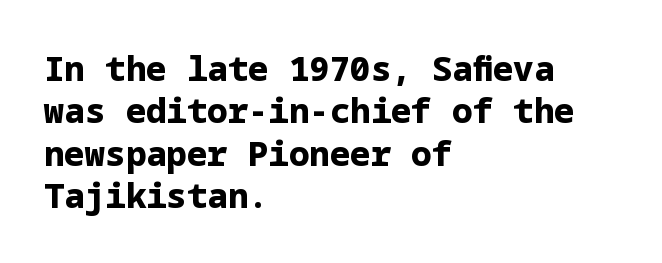
{"serif": "no", "italic": "no", "bold": "yes", "weight": "bold", "width": "normal", "stroke_contrast": "low", "x_height": "medium", "underline": "no", "align": "left", "line_spacing": "normal", "line_spacing_ratio": 1.25, "letter_spacing": "normal", "letter_spacing_em": 0.0, "glyph_px": 34}
